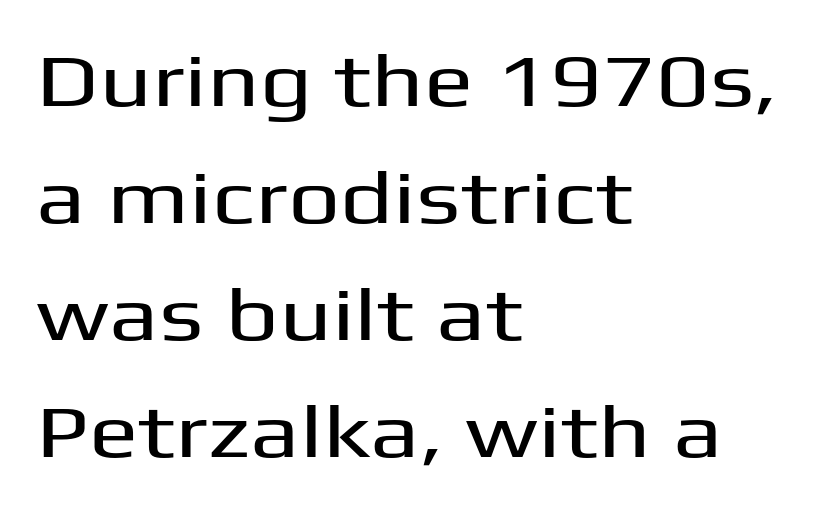
Q: Is the text italic (slanted)? A: No, it is upright.
Q: Is the typeface a serif or a sans-serif typeface? A: Sans-serif.
Q: Is the text underlined? A: No.
Q: How is the paragraph aligned? A: Left-aligned.
Q: Is the spacing between letters normal or unusually wide? A: Normal.
Q: Is the spacing between lines tight, normal or loose? A: Normal.
Q: Width (condensed, normal, or wide)? A: Wide.
Q: Stroke contrast? A: Medium.
Q: x-height? A: Medium.
Q: Monospaced? A: No.
